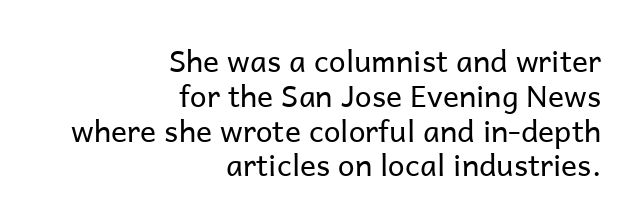
The image shows 30 px regular-weight sans-serif type, upright; set right-aligned, line spacing 1.16x, normal letter spacing, not underlined; low stroke contrast and a medium x-height.
